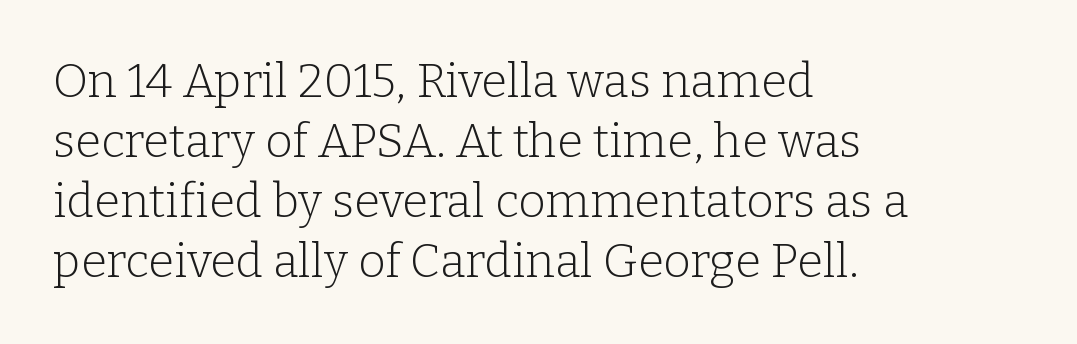
Baseline-to-baseline distance is the conventional proportion of letter height. Varying glyph widths throughout — classic text-font behaviour. This is not heavy type; no bold has been used. The typeface chosen for these lines features serifs.
